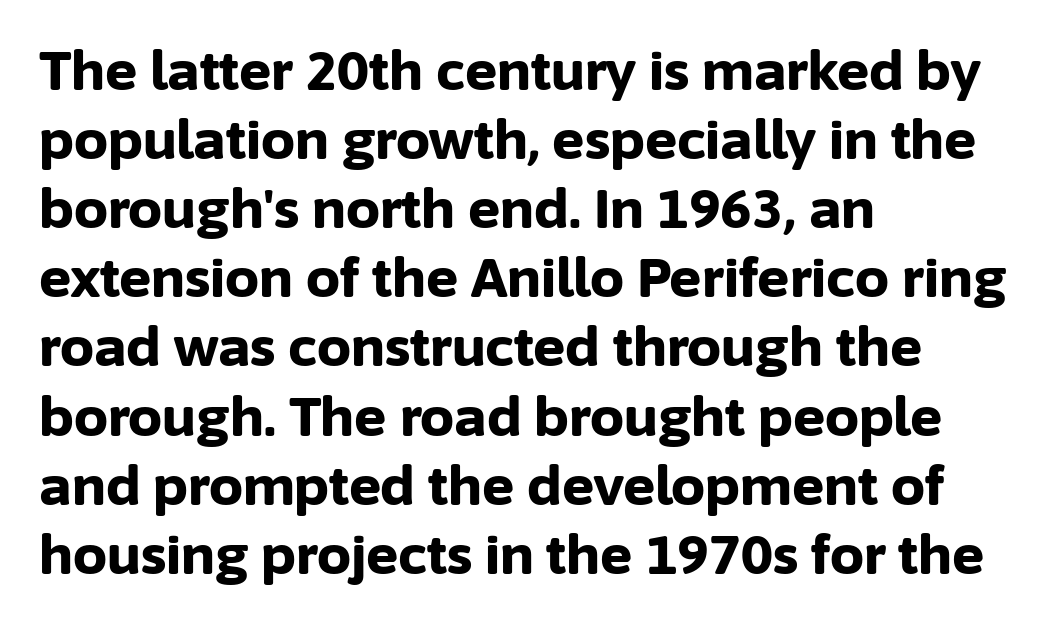
The image shows 54 px bold sans-serif type, upright; set left-aligned, normal line spacing (1.28x), normal letter spacing, not underlined; low stroke contrast and a medium x-height.
